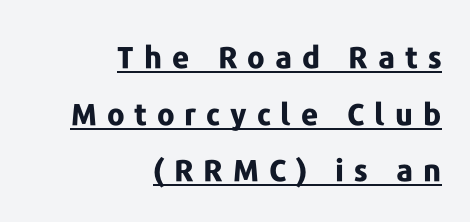
{"serif": "no", "italic": "no", "bold": "yes", "weight": "bold", "width": "normal", "stroke_contrast": "low", "x_height": "medium", "monospaced": "no", "underline": "yes", "align": "right", "line_spacing_ratio": 1.89, "letter_spacing": "wide", "letter_spacing_em": 0.33, "glyph_px": 30}
